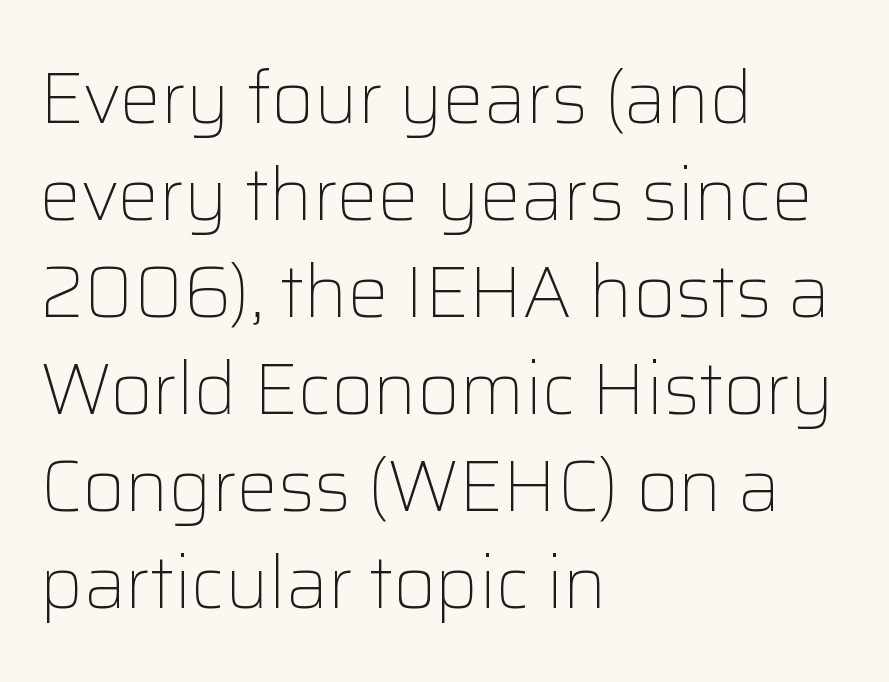
Q: Is the text bold? A: No.
Q: Is the text italic (slanted)? A: No, it is upright.
Q: Is the typeface a serif or a sans-serif typeface? A: Sans-serif.
Q: Is the text underlined? A: No.
Q: How is the paragraph aligned? A: Left-aligned.
Q: Is the spacing between letters normal or unusually wide? A: Normal.
Q: Is the spacing between lines tight, normal or loose? A: Normal.
Q: Width (condensed, normal, or wide)? A: Normal.
Q: Stroke contrast? A: Low.
Q: x-height? A: Medium.
Q: Monospaced? A: No.
